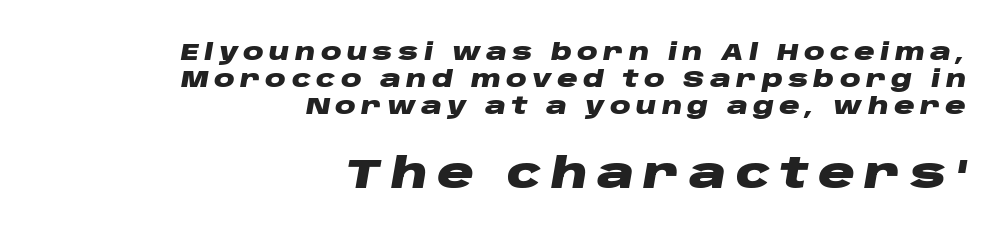
Q: Is the text bold? A: Yes.
Q: Is the text italic (slanted)? A: Yes, it leans right by about 10 degrees.
Q: Is the text underlined? A: No.
Q: How is the paragraph aligned? A: Right-aligned.
Q: Is the spacing between letters normal or unusually wide? A: Unusually wide.
Q: Which block of text is set in a larger size, the first (top) or the second (bottom)? A: The second (bottom) one.
Q: Width (condensed, normal, or wide)? A: Wide.
Q: Stroke contrast? A: Low.
Q: x-height? A: Large.
Q: Monospaced? A: No.
